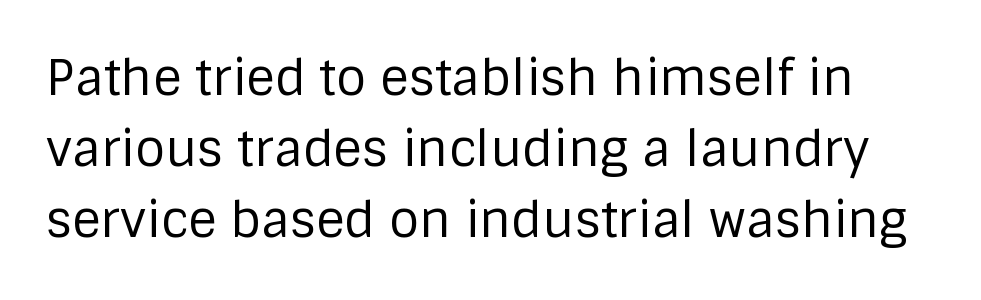
The image shows 49 px regular-weight sans-serif type, upright; set normal line spacing (1.45x), normal letter spacing, not underlined; low stroke contrast and a large x-height.
